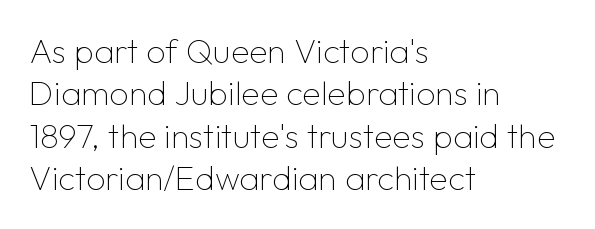
Q: Is the text bold? A: No.
Q: Is the text italic (slanted)? A: No, it is upright.
Q: Is the typeface a serif or a sans-serif typeface? A: Sans-serif.
Q: Is the text underlined? A: No.
Q: How is the paragraph aligned? A: Left-aligned.
Q: Is the spacing between letters normal or unusually wide? A: Normal.
Q: Is the spacing between lines tight, normal or loose? A: Normal.
Q: Width (condensed, normal, or wide)? A: Normal.
Q: Stroke contrast? A: Low.
Q: x-height? A: Medium.
Q: Monospaced? A: No.
